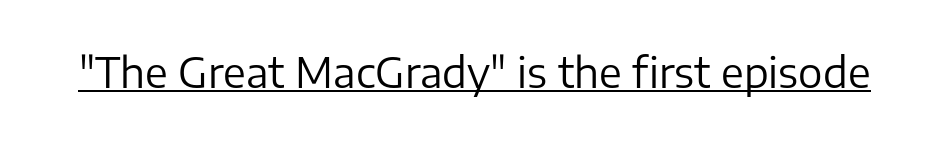
{"serif": "no", "italic": "no", "bold": "no", "weight": "regular", "width": "normal", "stroke_contrast": "low", "x_height": "medium", "monospaced": "no", "underline": "yes", "letter_spacing": "normal", "letter_spacing_em": 0.0, "glyph_px": 41}
